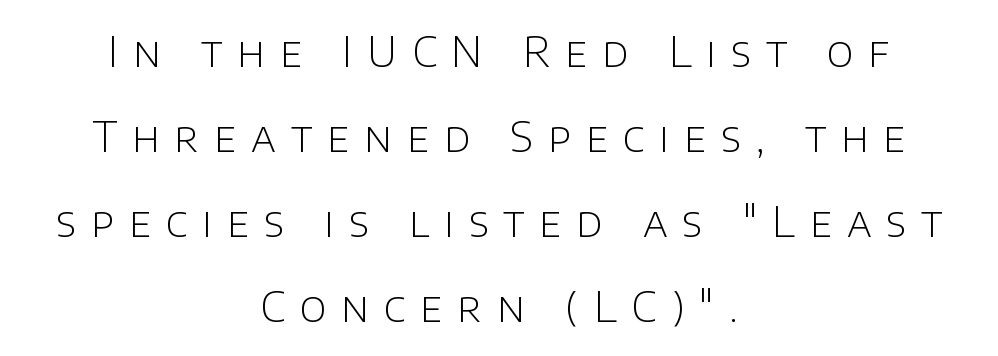
Q: Is the text bold? A: No.
Q: Is the text italic (slanted)? A: No, it is upright.
Q: Is the typeface a serif or a sans-serif typeface? A: Sans-serif.
Q: Is the text underlined? A: No.
Q: How is the paragraph aligned? A: Centered.
Q: Is the spacing between letters normal or unusually wide? A: Unusually wide.
Q: Is the spacing between lines tight, normal or loose? A: Loose.
Q: Width (condensed, normal, or wide)? A: Normal.
Q: Stroke contrast? A: Low.
Q: x-height? A: Large.
Q: Monospaced? A: No.
